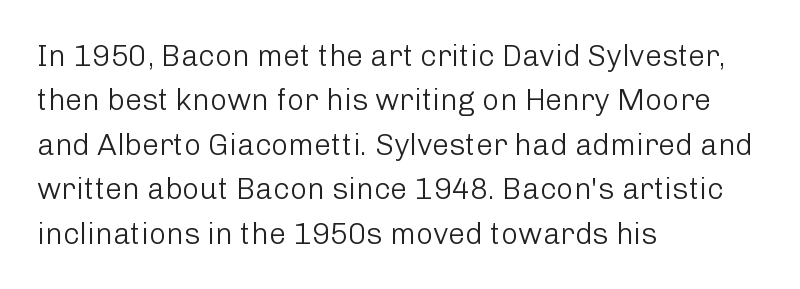
Q: Is the text bold? A: No.
Q: Is the text italic (slanted)? A: No, it is upright.
Q: Is the typeface a serif or a sans-serif typeface? A: Sans-serif.
Q: Is the text underlined? A: No.
Q: How is the paragraph aligned? A: Left-aligned.
Q: Is the spacing between letters normal or unusually wide? A: Normal.
Q: Is the spacing between lines tight, normal or loose? A: Normal.
Q: Width (condensed, normal, or wide)? A: Normal.
Q: Stroke contrast? A: Low.
Q: x-height? A: Medium.
Q: Monospaced? A: No.
